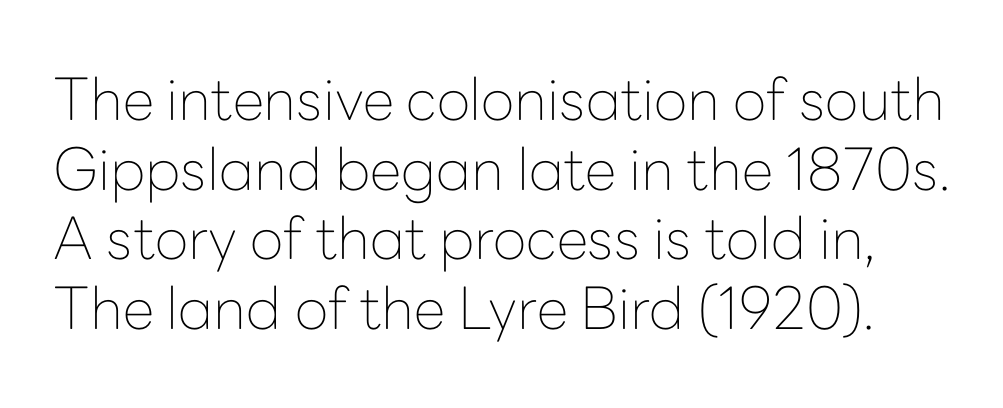
{"serif": "no", "italic": "no", "bold": "no", "weight": "thin", "width": "normal", "stroke_contrast": "low", "x_height": "medium", "monospaced": "no", "underline": "no", "line_spacing_ratio": 1.2, "letter_spacing": "normal", "letter_spacing_em": 0.0, "glyph_px": 58}
